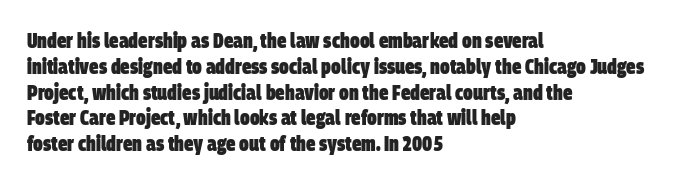
The image shows 21 px bold type; set left-aligned, line spacing 1.23x, normal letter spacing, not underlined.
